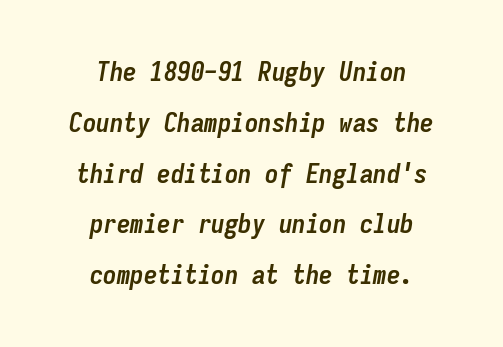
Notice how the stems are inclined rather than vertical — that's the hallmark of italics. In terms of letterspacing, this is plain default setting. Line starts and ends both wander, symmetrically. Heft: maximum for text — a bold. A bare baseline throughout the passage.
